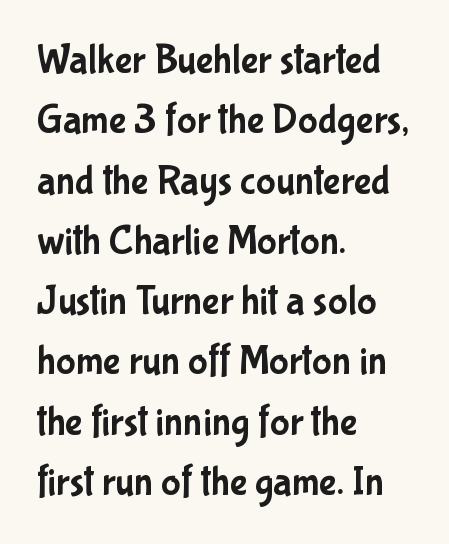
Inter-character spacing is left at the font's built-in metrics. I'd call this a sans setting — the letters go barefoot. Each line starts at the same left margin while the right side varies. The axis of the letterforms is exactly vertical. Any mark beneath the type? The region is blank. The passage shown is typed in a proportional face where columns would drift.
